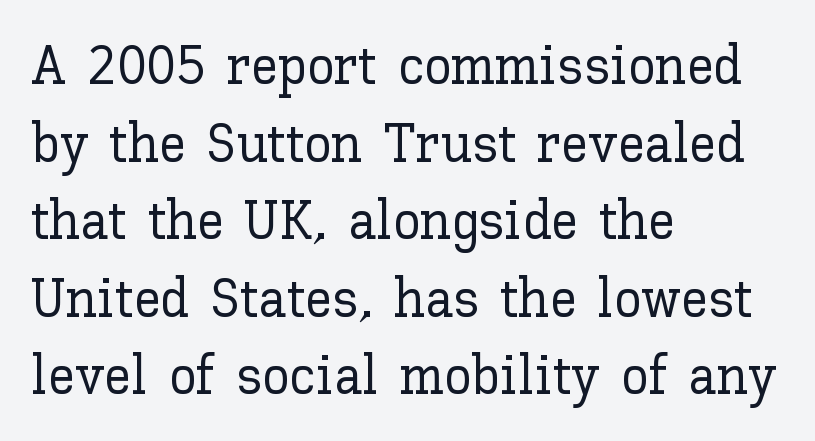
{"italic": "no", "width": "normal", "stroke_contrast": "low", "x_height": "medium", "monospaced": "no", "underline": "no", "align": "left", "line_spacing": "normal", "line_spacing_ratio": 1.41, "letter_spacing": "normal", "letter_spacing_em": 0.0, "glyph_px": 55}
